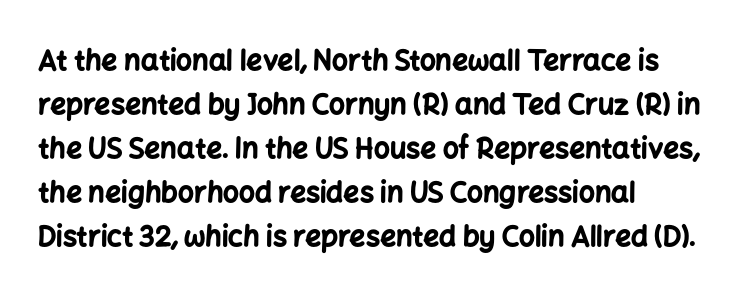
{"serif": "no", "italic": "no", "bold": "yes", "weight": "bold", "width": "normal", "stroke_contrast": "low", "x_height": "medium", "monospaced": "no", "underline": "no", "line_spacing": "normal", "line_spacing_ratio": 1.57, "letter_spacing": "normal", "letter_spacing_em": 0.0, "glyph_px": 28}
